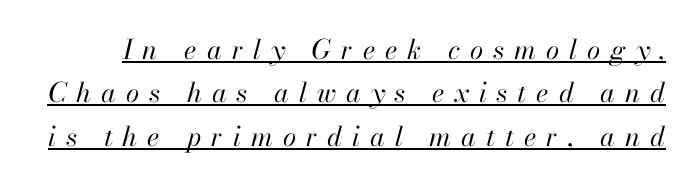
{"italic": "yes", "lean": "right", "slant_degrees": 13, "bold": "no", "underline": "yes", "line_spacing": "normal", "line_spacing_ratio": 1.61, "letter_spacing": "wide", "letter_spacing_em": 0.37, "glyph_px": 27}
